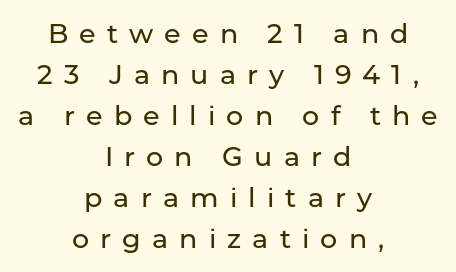
The image shows 27 px text type, upright; set centered, normal line spacing (1.52x), unusually wide letter spacing (+0.41 em), not underlined.
